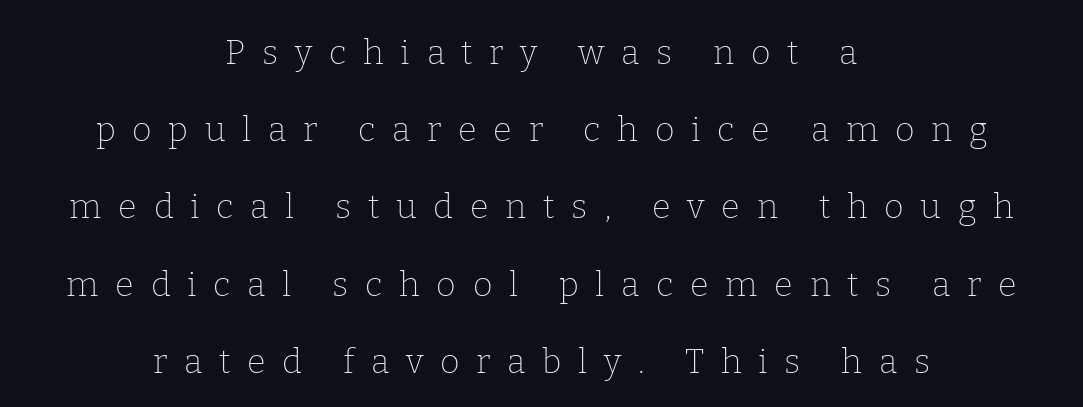
{"serif": "yes", "italic": "no", "bold": "no", "weight": "thin", "width": "normal", "stroke_contrast": "low", "x_height": "medium", "monospaced": "no", "underline": "no", "align": "center", "line_spacing": "loose", "line_spacing_ratio": 2.27, "letter_spacing": "wide", "letter_spacing_em": 0.49, "glyph_px": 34}
